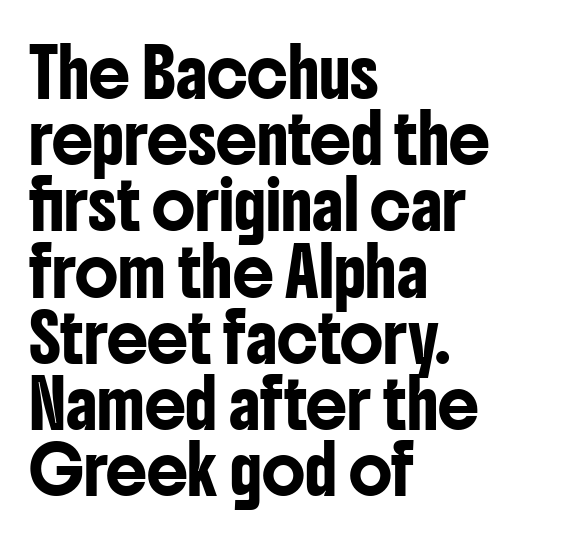
Nope, no serifs anywhere on these letters. Honestly, there is no underline to notice here at all. Spacing between characters is what you'd get straight out of the box. Line starts are locked; line ends wander. These lines are rendered in a variable-pitch font. The lettering holds an erect, upright posture throughout.
